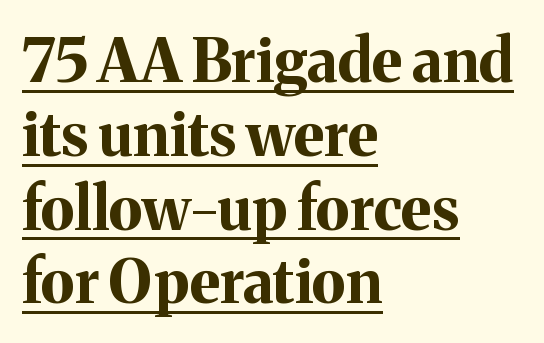
{"serif": "yes", "italic": "no", "bold": "yes", "weight": "bold", "width": "normal", "stroke_contrast": "medium", "x_height": "medium", "monospaced": "no", "underline": "yes", "align": "left", "line_spacing_ratio": 1.23, "letter_spacing": "normal", "letter_spacing_em": 0.0, "glyph_px": 60}
